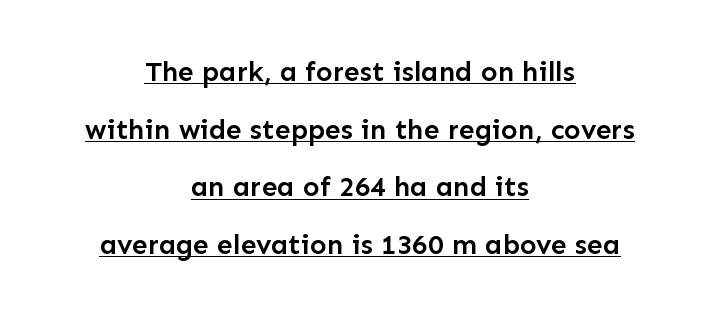
{"serif": "no", "italic": "no", "bold": "semi", "weight": "semibold", "width": "normal", "stroke_contrast": "low", "x_height": "medium", "monospaced": "no", "underline": "yes", "align": "center", "line_spacing": "loose", "line_spacing_ratio": 2.06, "letter_spacing": "normal", "letter_spacing_em": 0.0, "glyph_px": 28}
